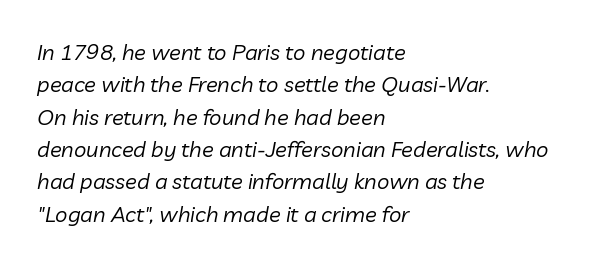
The image shows 22 px text type, italic (leaning right); set left-aligned, normal line spacing (1.47x), normal letter spacing, not underlined.
